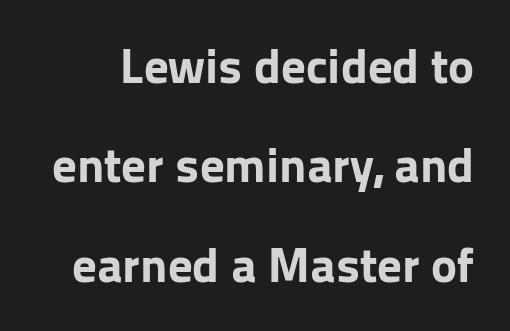
{"serif": "no", "italic": "no", "bold": "yes", "weight": "bold", "width": "normal", "stroke_contrast": "low", "x_height": "medium", "monospaced": "no", "underline": "no", "line_spacing": "loose", "line_spacing_ratio": 2.03, "letter_spacing": "normal", "letter_spacing_em": 0.0, "glyph_px": 49}
